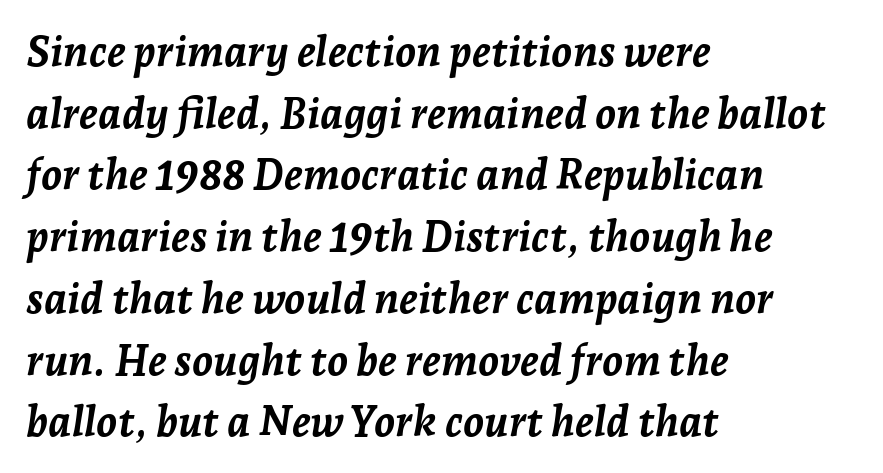
The image shows 42 px semibold type, italic (leaning right); set left-aligned, normal line spacing (1.47x), normal letter spacing, not underlined; low stroke contrast and a medium x-height.
